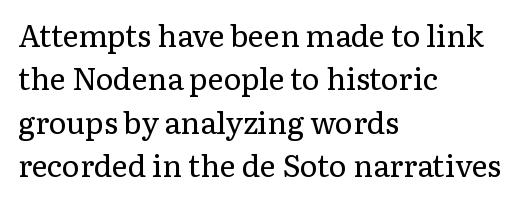
The image shows 30 px regular-weight serif type, upright; set left-aligned, normal line spacing (1.45x), normal letter spacing, not underlined; low stroke contrast and a medium x-height.
